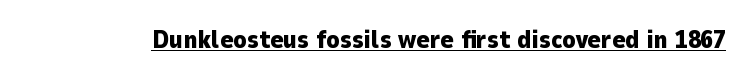
The image shows 25 px bold type, upright; set normal letter spacing, underlined.
